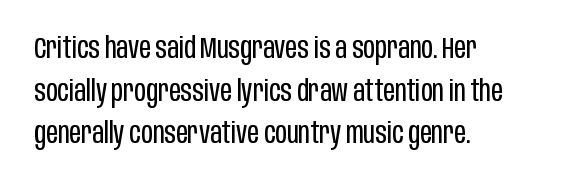
It's the straight-up-and-down kind of type. Check where the strokes stop: nothing finishes them off — pure sans. Has an underline been added? It has not. No letter is thick-stroked: the sample isn't bold. The rendering uses a moderate line-height, typical for paragraphs.
